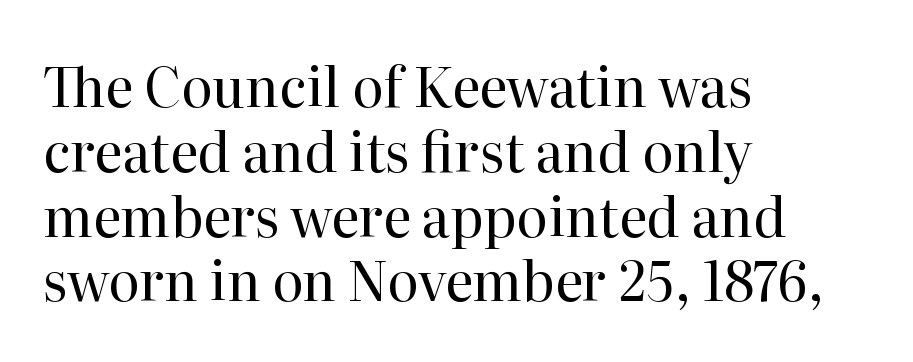
The image shows 54 px regular-weight serif type, upright; set left-aligned, line spacing 1.2x, normal letter spacing, not underlined; high stroke contrast and a medium x-height.
